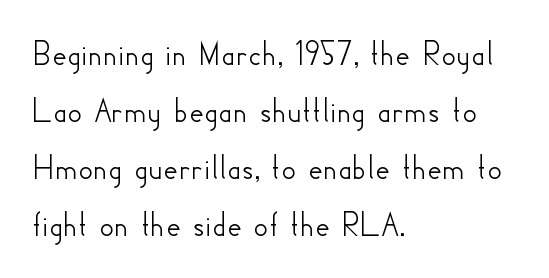
The image shows 36 px sans-serif type, upright; set left-aligned, normal line spacing (1.58x), normal letter spacing, not underlined; low stroke contrast and a small x-height.
